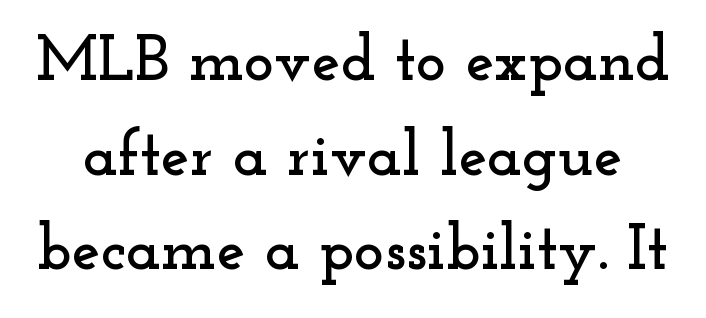
{"serif": "yes", "italic": "no", "width": "wide", "stroke_contrast": "low", "x_height": "small", "monospaced": "no", "underline": "no", "line_spacing": "normal", "line_spacing_ratio": 1.48, "letter_spacing": "normal", "letter_spacing_em": 0.0, "glyph_px": 64}
